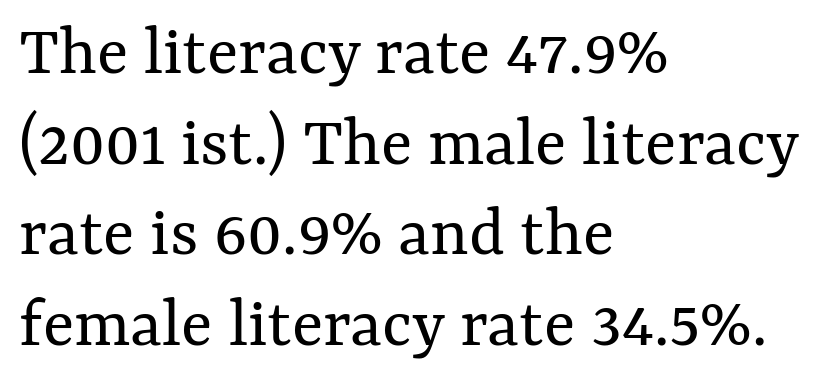
{"italic": "no", "bold": "no", "weight": "regular", "width": "normal", "stroke_contrast": "medium", "x_height": "medium", "monospaced": "no", "underline": "no", "align": "left", "line_spacing_ratio": 1.24, "letter_spacing": "normal", "letter_spacing_em": 0.0, "glyph_px": 73}
